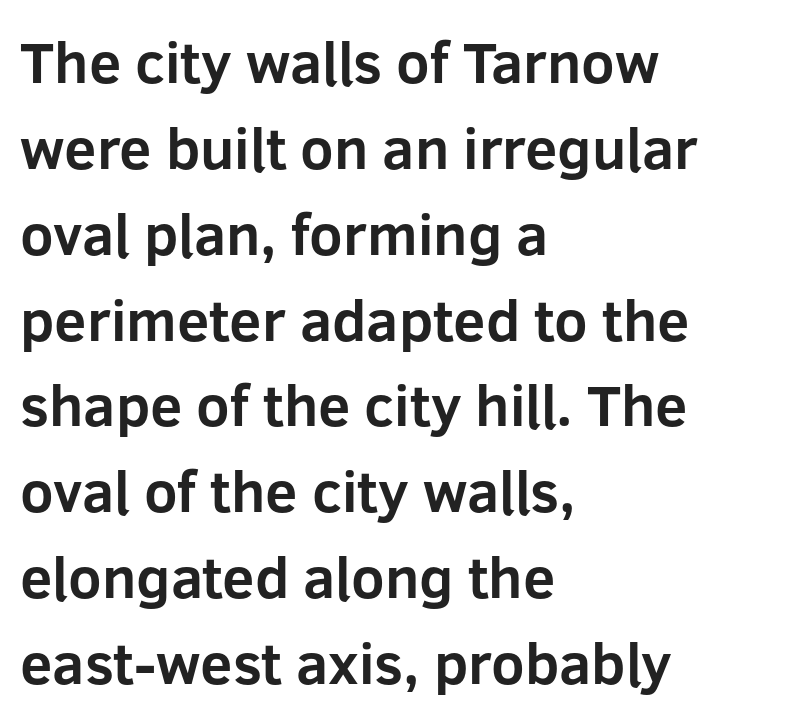
{"serif": "no", "italic": "no", "bold": "yes", "weight": "bold", "width": "normal", "stroke_contrast": "low", "x_height": "medium", "monospaced": "no", "underline": "no", "align": "left", "line_spacing": "normal", "line_spacing_ratio": 1.48, "letter_spacing": "normal", "letter_spacing_em": 0.0, "glyph_px": 58}
